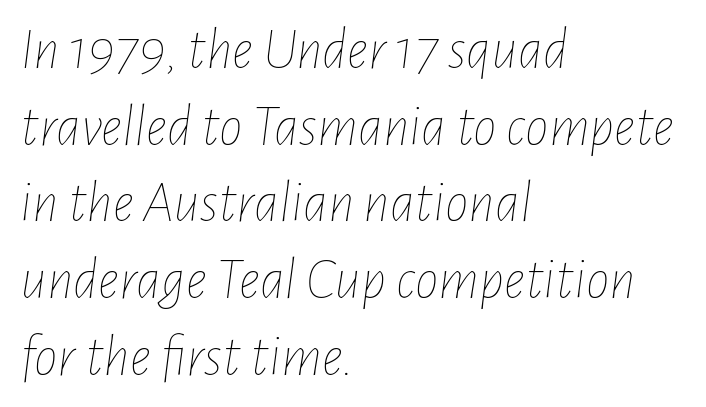
The image shows 59 px thin, condensed type, italic (leaning right); set left-aligned, normal line spacing (1.3x), normal letter spacing, not underlined; low stroke contrast and a medium x-height.
